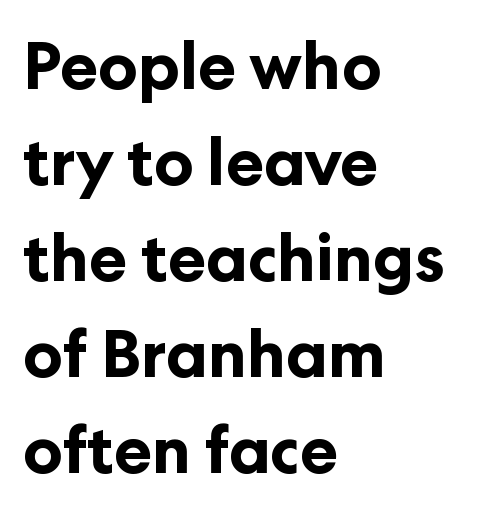
{"serif": "no", "italic": "no", "bold": "yes", "weight": "bold", "width": "normal", "stroke_contrast": "low", "x_height": "medium", "monospaced": "no", "underline": "no", "align": "left", "line_spacing": "normal", "line_spacing_ratio": 1.5, "letter_spacing": "normal", "letter_spacing_em": 0.0, "glyph_px": 64}
